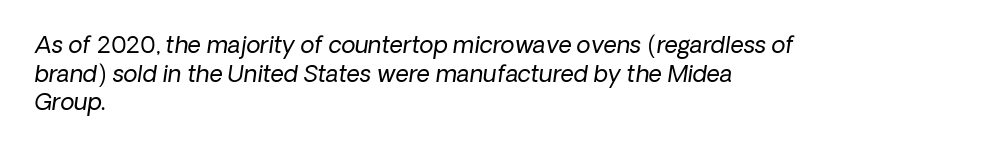
{"bold": "no", "underline": "no", "align": "left", "line_spacing_ratio": 1.24, "letter_spacing": "normal", "letter_spacing_em": 0.0, "glyph_px": 23}
